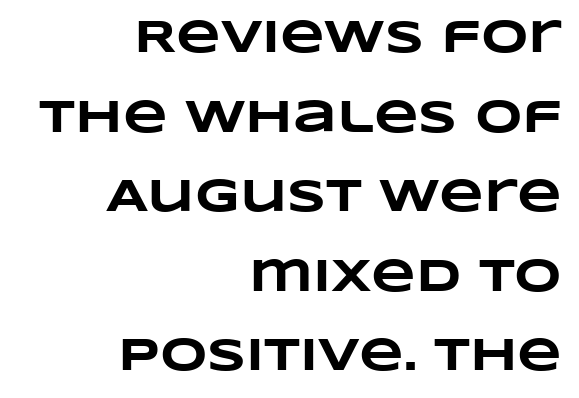
{"bold": "yes", "weight": "heavy", "width": "wide", "stroke_contrast": "low", "x_height": "large", "monospaced": "no", "underline": "no", "align": "right", "line_spacing_ratio": 1.73, "letter_spacing": "normal", "letter_spacing_em": 0.0, "glyph_px": 46}
